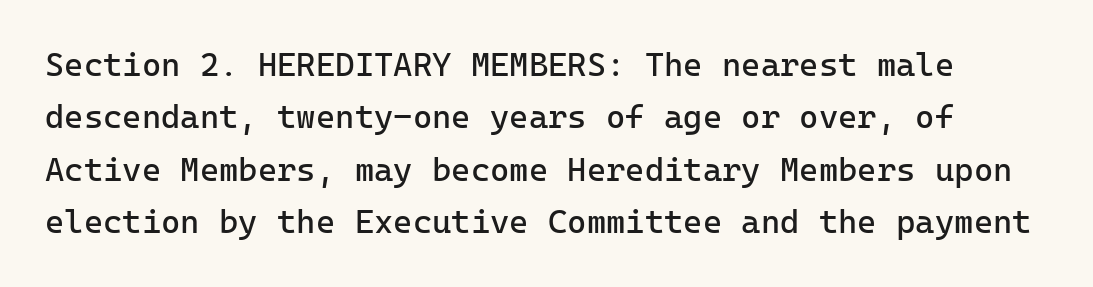
{"serif": "no", "italic": "no", "bold": "no", "weight": "regular", "width": "normal", "stroke_contrast": "low", "x_height": "medium", "underline": "no", "line_spacing": "normal", "line_spacing_ratio": 1.59, "letter_spacing": "normal", "letter_spacing_em": 0.0, "glyph_px": 33}
